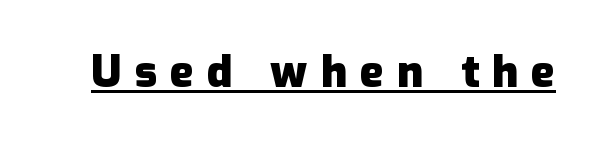
{"serif": "no", "italic": "no", "bold": "yes", "weight": "heavy", "width": "normal", "stroke_contrast": "low", "x_height": "medium", "monospaced": "no", "underline": "yes", "letter_spacing": "wide", "letter_spacing_em": 0.3, "glyph_px": 44}
